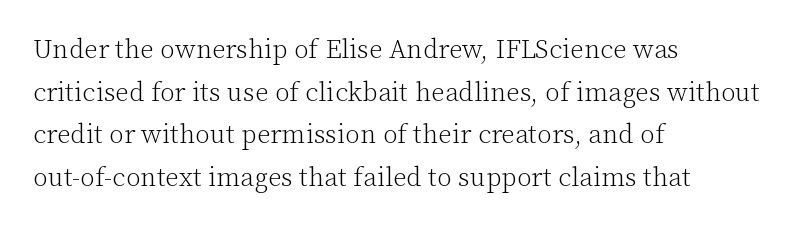
{"italic": "no", "bold": "no", "underline": "no", "align": "left", "line_spacing": "normal", "line_spacing_ratio": 1.58, "letter_spacing": "normal", "letter_spacing_em": 0.0, "glyph_px": 27}
